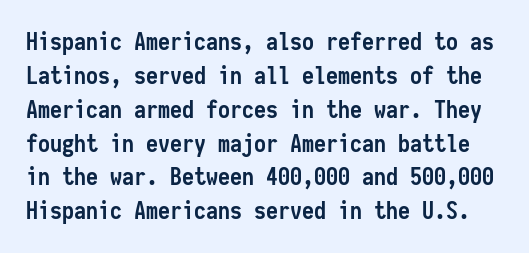
Q: Is the text bold? A: Yes.
Q: Is the text italic (slanted)? A: No, it is upright.
Q: Is the text underlined? A: No.
Q: Is the spacing between letters normal or unusually wide? A: Normal.
Q: Is the spacing between lines tight, normal or loose? A: Normal.
